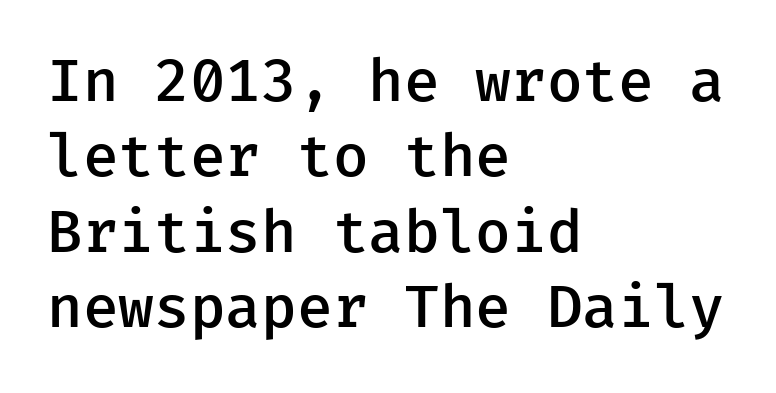
The image shows 58 px semibold sans-serif type, upright, monospaced; set left-aligned, normal line spacing (1.3x), normal letter spacing, not underlined; low stroke contrast and a medium x-height.
